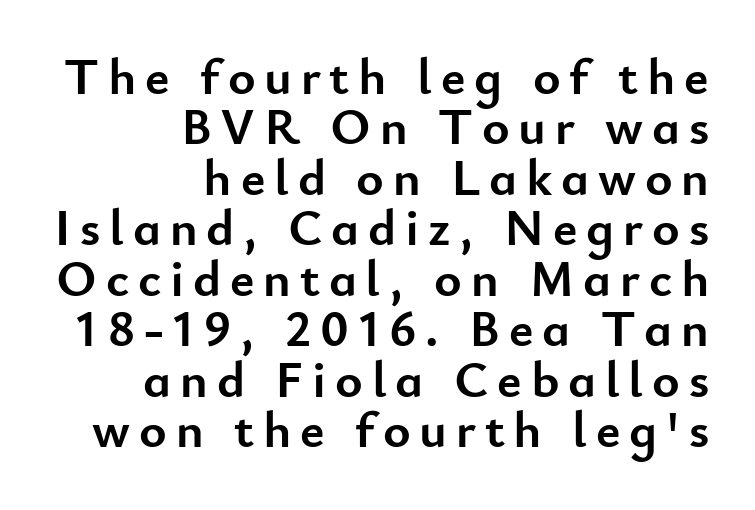
It's the straight-up-and-down kind of type. The glyphs have the mass of a bold cut. The ragged edge is on the left, which tells us the setting is flush right. Grotesque or geometric, the face here clearly has no serifs. Varying glyph widths throughout — classic text-font behaviour. Words float on clear page, feet unadorned.
